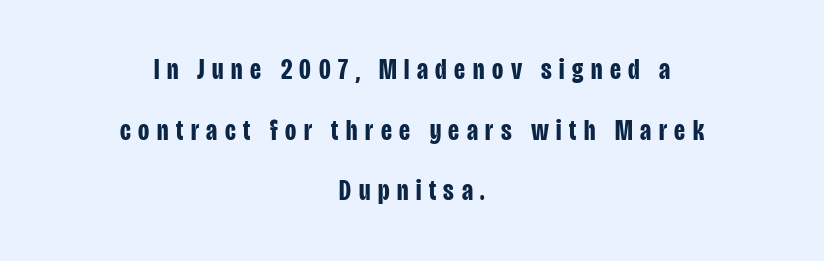
Q: Is the text bold? A: Yes.
Q: Is the text italic (slanted)? A: No, it is upright.
Q: Is the typeface a serif or a sans-serif typeface? A: Sans-serif.
Q: Is the text underlined? A: No.
Q: How is the paragraph aligned? A: Centered.
Q: Is the spacing between letters normal or unusually wide? A: Unusually wide.
Q: Is the spacing between lines tight, normal or loose? A: Loose.
Q: Width (condensed, normal, or wide)? A: Condensed.
Q: Stroke contrast? A: Low.
Q: x-height? A: Large.
Q: Monospaced? A: No.
